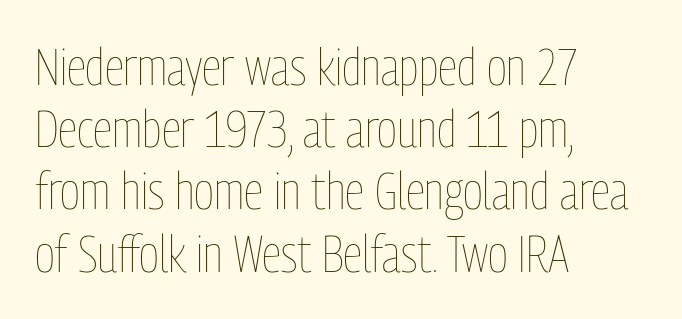
{"italic": "no", "bold": "no", "weight": "thin", "width": "condensed", "stroke_contrast": "low", "x_height": "medium", "monospaced": "no", "underline": "no", "align": "left", "line_spacing_ratio": 1.22, "letter_spacing": "normal", "letter_spacing_em": 0.0, "glyph_px": 51}
